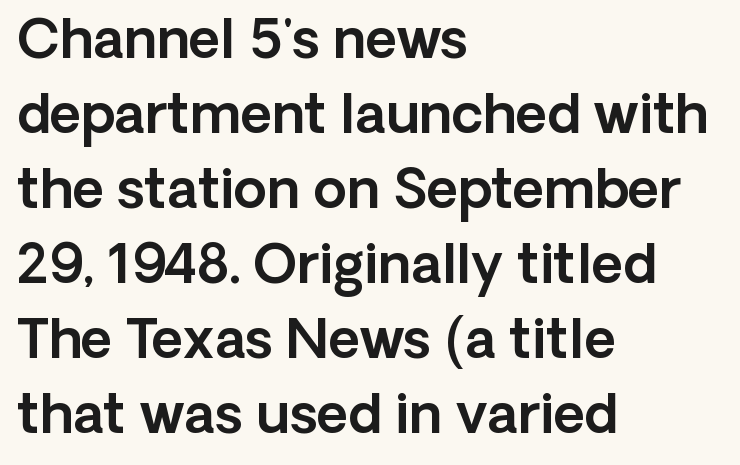
Between one letter and the next there's only the usual sliver of space. Typeset ragged right — the left edge is the straight one. A typesetter would call this leading conventional body-copy spacing. Style check: upright. In terms of letterform style, serifs are entirely absent.
